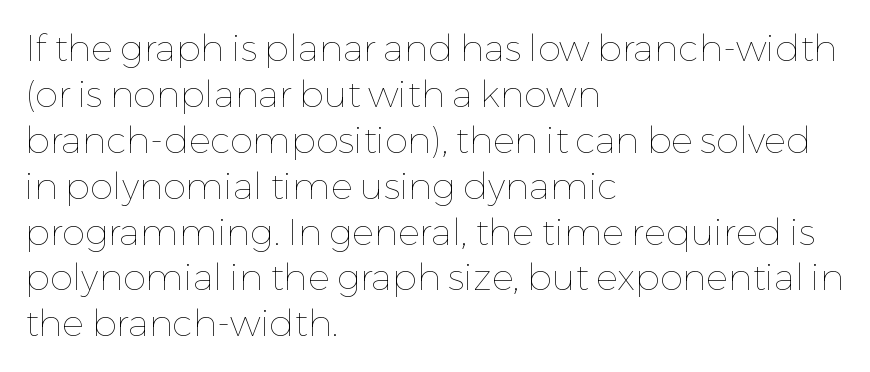
{"italic": "no", "bold": "no", "weight": "thin", "width": "normal", "stroke_contrast": "low", "x_height": "medium", "monospaced": "no", "underline": "no", "align": "left", "line_spacing_ratio": 1.24, "letter_spacing": "normal", "letter_spacing_em": 0.0, "glyph_px": 37}
